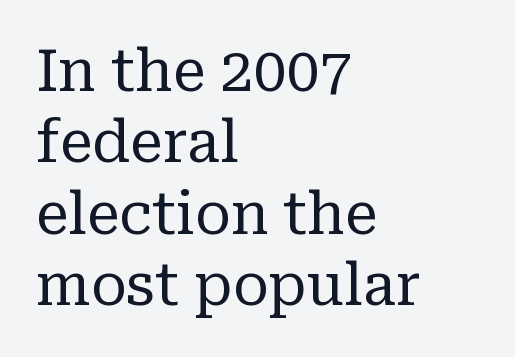
{"serif": "yes", "italic": "no", "bold": "no", "weight": "regular", "width": "normal", "stroke_contrast": "low", "x_height": "medium", "monospaced": "no", "underline": "no", "align": "left", "line_spacing_ratio": 1.21, "letter_spacing": "normal", "letter_spacing_em": 0.0, "glyph_px": 59}
